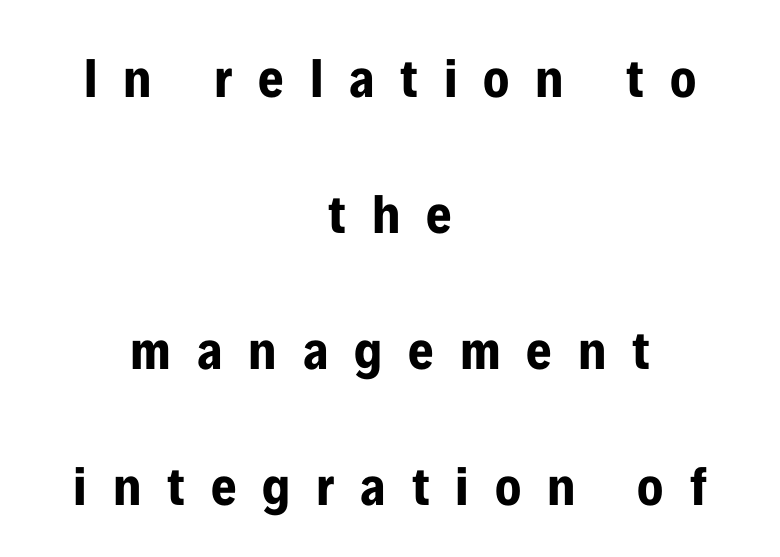
Style check: upright. Quick note: underline off. Where is the straight margin? There isn't one; the lines are centered. Chunky letters — that's bold for sure.
